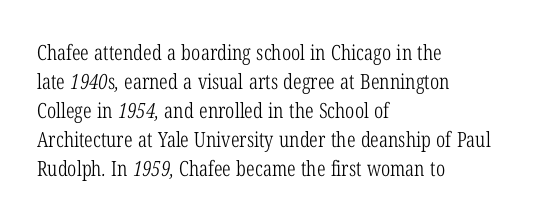
Q: Is the text bold? A: No.
Q: Is the text underlined? A: No.
Q: How is the paragraph aligned? A: Left-aligned.
Q: Is the spacing between letters normal or unusually wide? A: Normal.
Q: Is the spacing between lines tight, normal or loose? A: Normal.
